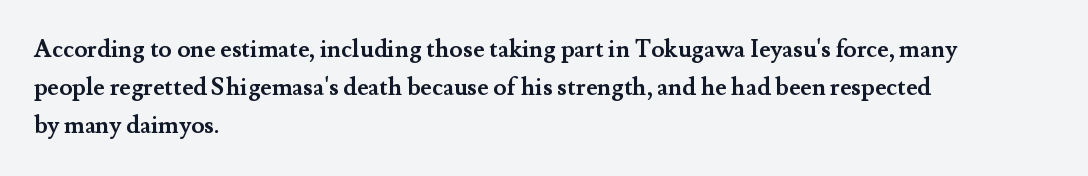
The image shows 24 px bold type, upright; set left-aligned, normal line spacing (1.58x), normal letter spacing, not underlined.
